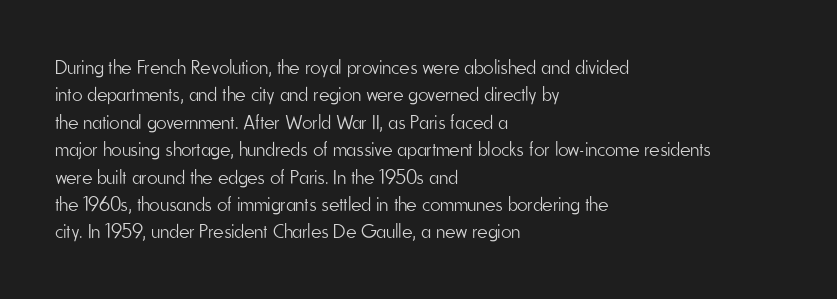
Caption: standard tracking, unaltered. Alignment: flush left. Line spacing here is normal. Weight: not bold — regular or lighter.
